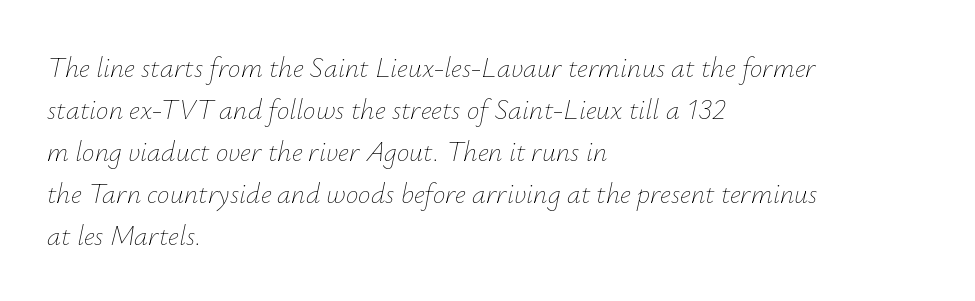
{"italic": "yes", "lean": "right", "slant_degrees": 12, "bold": "no", "weight": "thin", "width": "normal", "stroke_contrast": "low", "x_height": "small", "monospaced": "no", "underline": "no", "align": "left", "line_spacing": "normal", "line_spacing_ratio": 1.5, "letter_spacing": "normal", "letter_spacing_em": 0.0, "glyph_px": 28}
